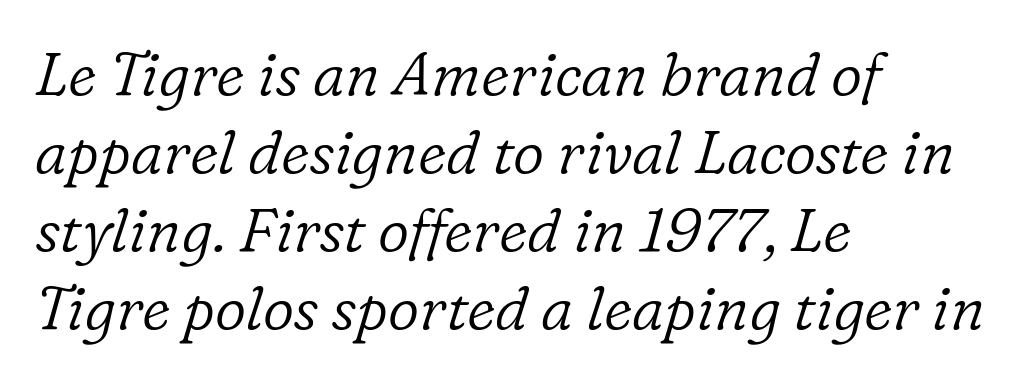
The image shows 61 px light serif type, italic (leaning right); set left-aligned, normal line spacing (1.28x), normal letter spacing, not underlined; low stroke contrast and a medium x-height.
